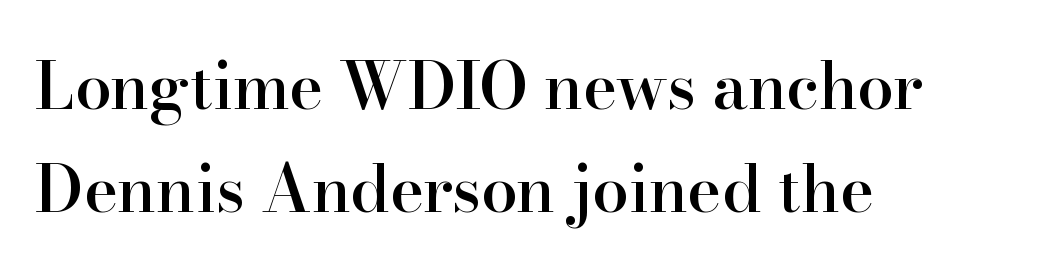
The image shows 65 px semibold serif type, upright; set left-aligned, normal line spacing (1.58x), normal letter spacing, not underlined; high stroke contrast and a small x-height.
